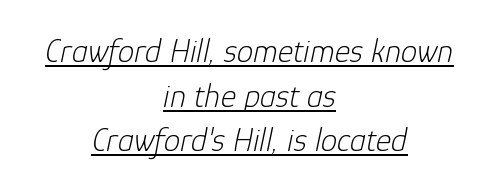
The image shows 33 px light type, italic (leaning right); set centered, normal line spacing (1.35x), normal letter spacing, underlined; low stroke contrast and a medium x-height.
